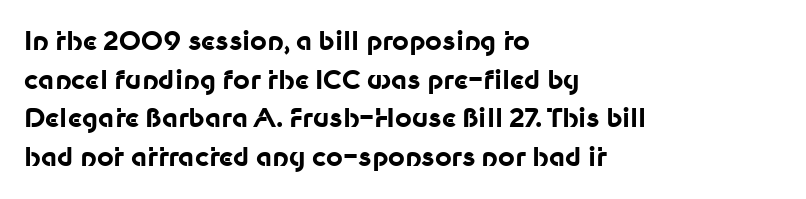
Leading: standard. Glyph-to-glyph distance matches everyday printed text. The face used here has the dense, thick strokes of a bold. These lines stack with their left ends in a neat column.
